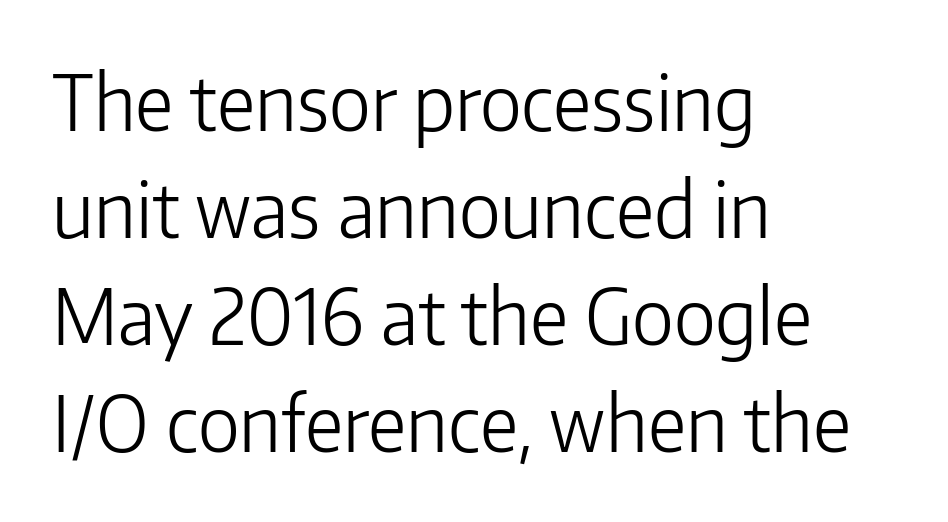
The image shows 76 px light sans-serif type, upright; set left-aligned, normal line spacing (1.41x), normal letter spacing, not underlined; low stroke contrast and a medium x-height.
